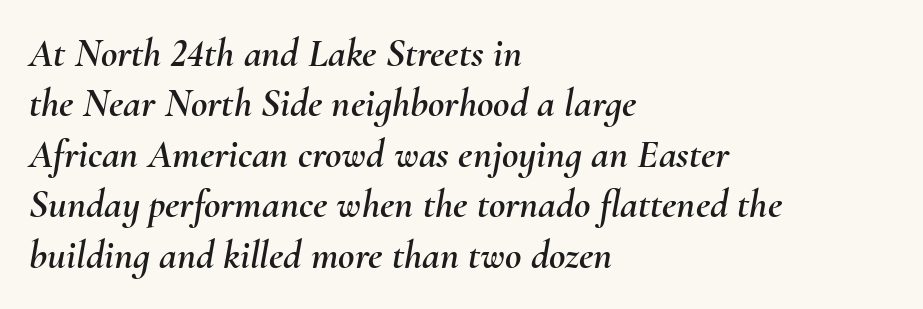
The image shows 40 px text type, italic (leaning right); set left-aligned, normal line spacing (1.26x), normal letter spacing, not underlined; medium stroke contrast and a small x-height.
